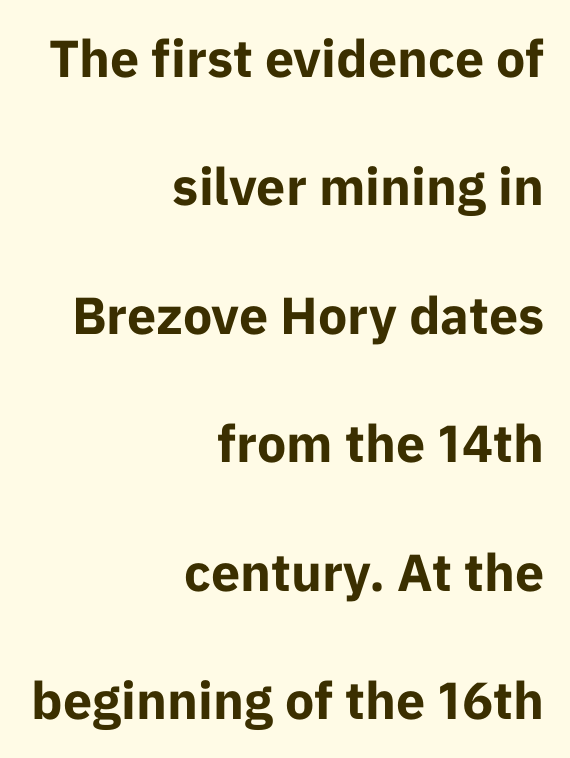
{"serif": "no", "italic": "no", "bold": "yes", "weight": "bold", "width": "normal", "stroke_contrast": "low", "x_height": "medium", "monospaced": "no", "underline": "no", "align": "right", "line_spacing": "loose", "line_spacing_ratio": 2.47, "letter_spacing": "normal", "letter_spacing_em": 0.0, "glyph_px": 52}
